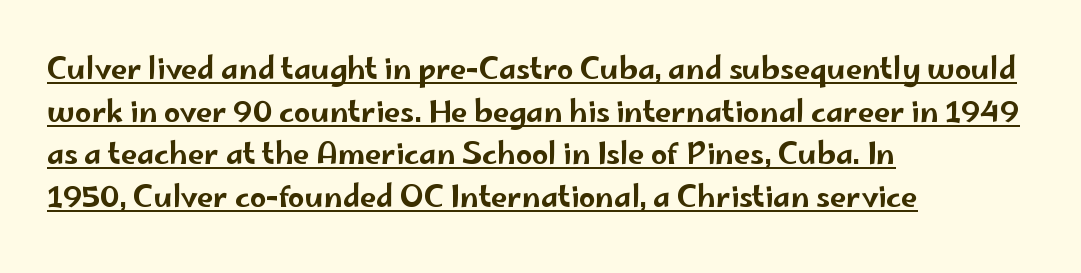
The image shows 29 px wide sans-serif type, upright; set left-aligned, normal line spacing (1.47x), normal letter spacing, underlined; low stroke contrast and a small x-height.
